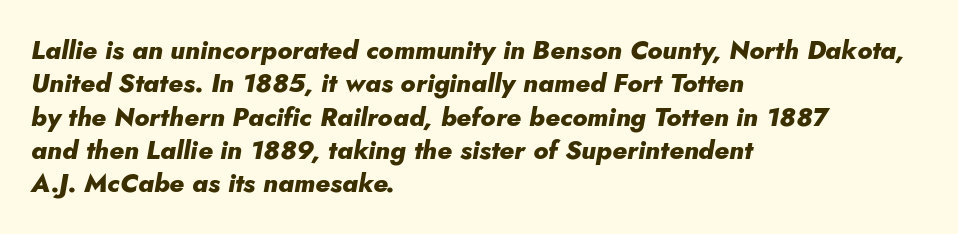
The image shows 26 px bold type, italic (leaning right); set left-aligned, normal line spacing (1.28x), normal letter spacing, not underlined.
